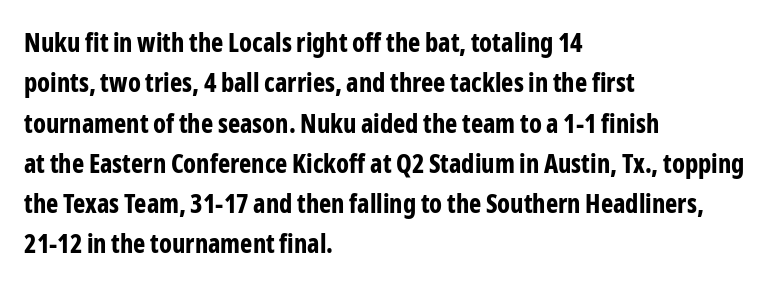
The image shows 26 px bold type, upright; set left-aligned, normal line spacing (1.55x), normal letter spacing, not underlined.
